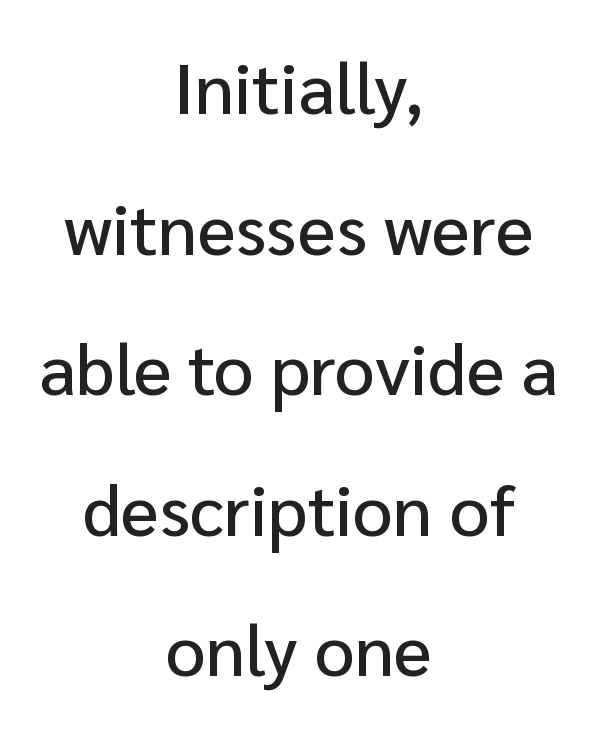
{"serif": "no", "italic": "no", "width": "normal", "stroke_contrast": "low", "x_height": "medium", "monospaced": "no", "underline": "no", "align": "center", "line_spacing": "loose", "line_spacing_ratio": 1.98, "letter_spacing": "normal", "letter_spacing_em": 0.0, "glyph_px": 71}
